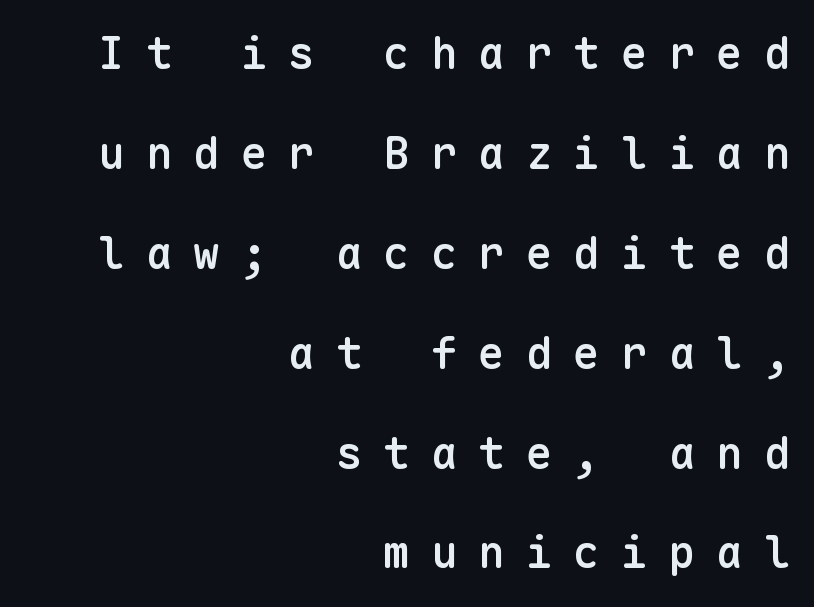
The image shows 44 px semibold sans-serif type, upright, monospaced; set right-aligned, loose line spacing (2.27x), unusually wide letter spacing (+0.48 em), not underlined; low stroke contrast and a medium x-height.
